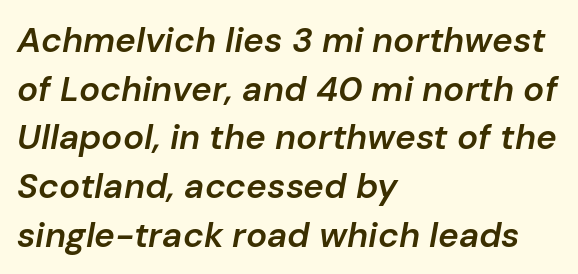
The image shows 35 px semibold type, italic (leaning right); set left-aligned, normal line spacing (1.39x), normal letter spacing, not underlined; low stroke contrast and a medium x-height.
